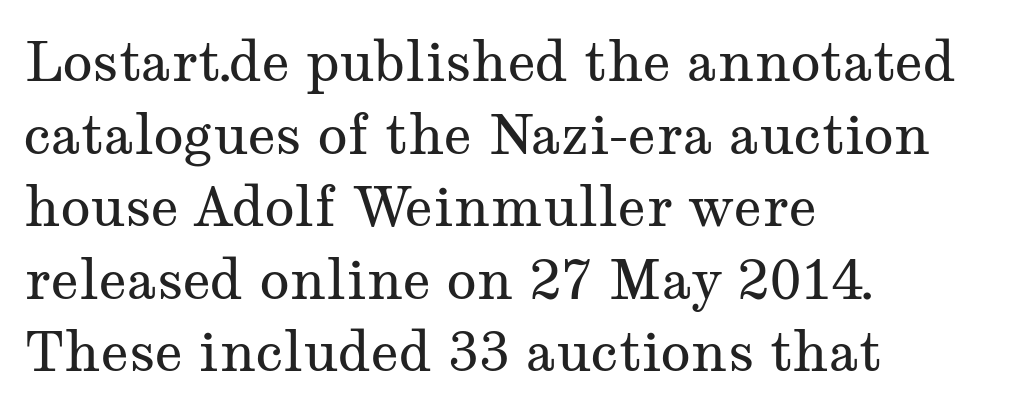
A light-to-regular cut is what we see here. No italicization has been applied; the sample stays upright. Note the varied advance widths — an 'i' is clearly narrower than an 'm'. Vertically, the passage feels balanced, rows spaced as you'd expect. A typesetter would label this face a serif.
